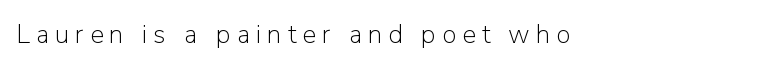
{"italic": "no", "bold": "no", "underline": "no", "align": "left", "letter_spacing": "wide", "letter_spacing_em": 0.23, "glyph_px": 26}
